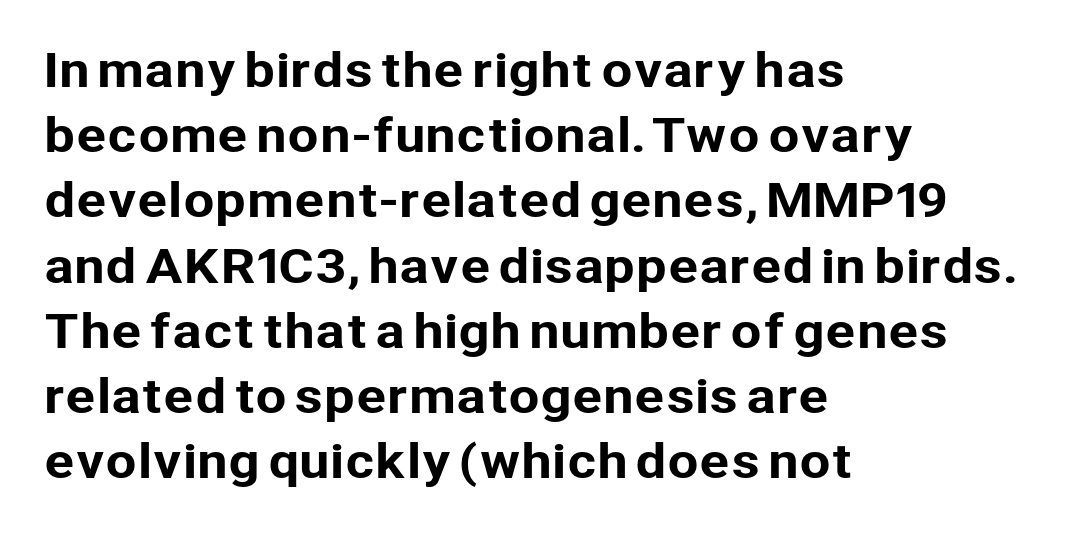
{"serif": "no", "italic": "no", "width": "normal", "stroke_contrast": "low", "x_height": "medium", "monospaced": "no", "underline": "no", "align": "left", "line_spacing": "normal", "line_spacing_ratio": 1.45, "letter_spacing": "normal", "letter_spacing_em": 0.0, "glyph_px": 45}
